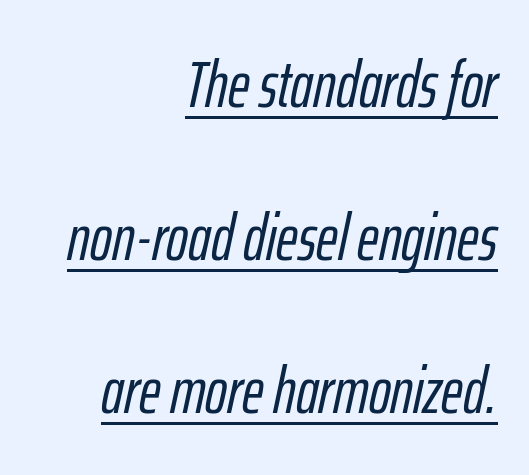
The horizontal fit of the characters is conventional and even. The vertical gap from one line to the next is large. These characters rest on top of a visible drawn line. Compared with a flush-left layout, this one pins lines to the opposite, right side. You could not count columns in this text — the font is proportionally spaced.
